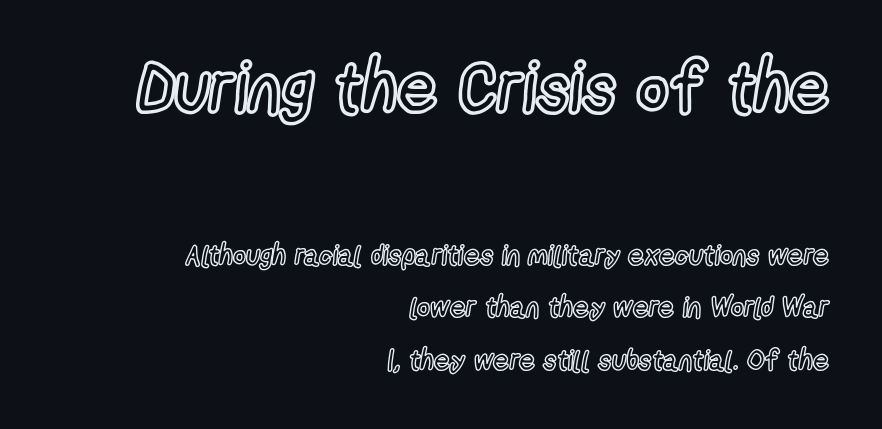
Descenders hang freely into open space. Look at the tracking — it's just the regular setting, nothing added. Varying glyph widths throughout — classic text-font behaviour. Compared with a flush-left layout, this one pins lines to the opposite, right side.
